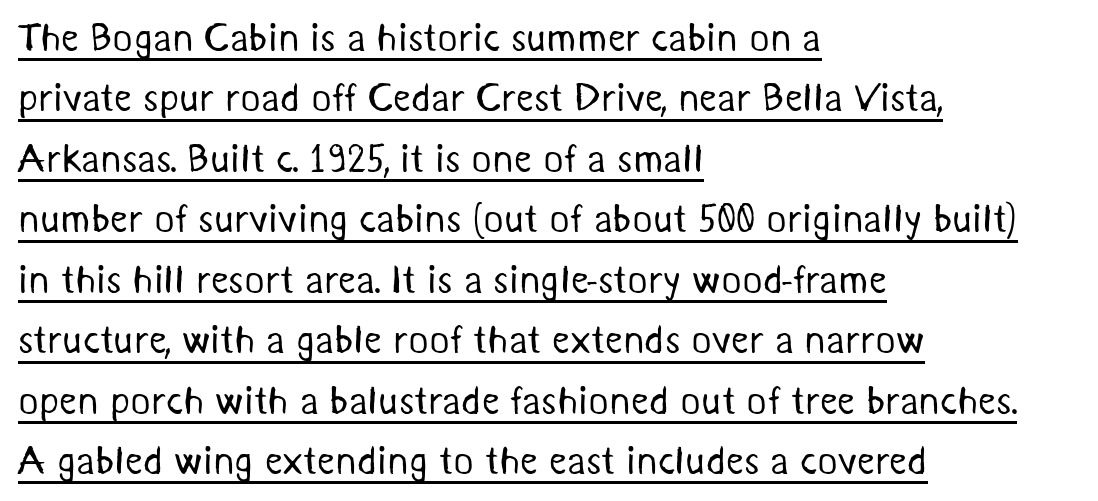
Q: Is the text bold? A: No.
Q: Is the typeface a serif or a sans-serif typeface? A: Sans-serif.
Q: Is the text underlined? A: Yes.
Q: How is the paragraph aligned? A: Left-aligned.
Q: Is the spacing between letters normal or unusually wide? A: Normal.
Q: Is the spacing between lines tight, normal or loose? A: Normal.
Q: Width (condensed, normal, or wide)? A: Normal.
Q: Stroke contrast? A: Medium.
Q: x-height? A: Medium.
Q: Monospaced? A: No.
